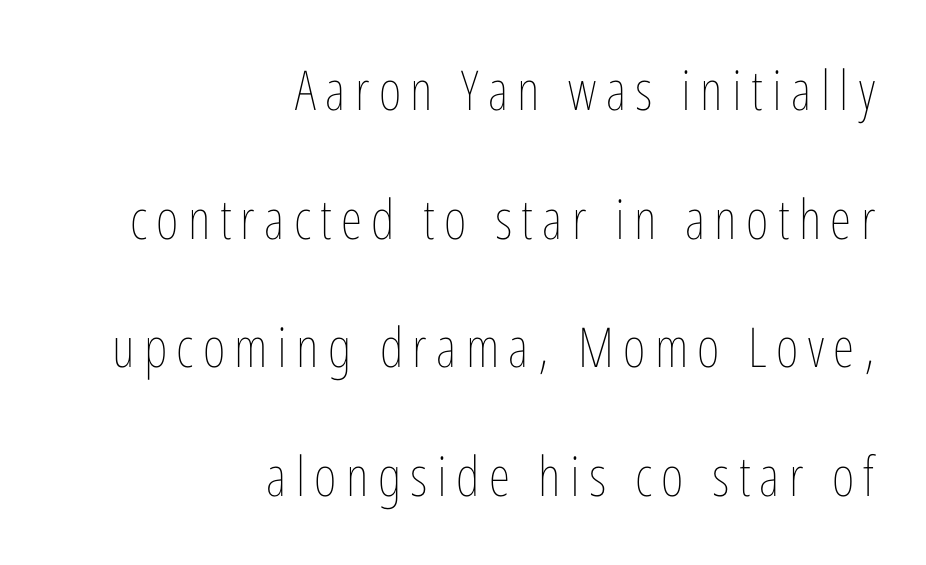
{"italic": "no", "bold": "no", "weight": "thin", "width": "condensed", "stroke_contrast": "low", "x_height": "medium", "monospaced": "no", "underline": "no", "align": "right", "line_spacing": "loose", "line_spacing_ratio": 2.34, "glyph_px": 55}
